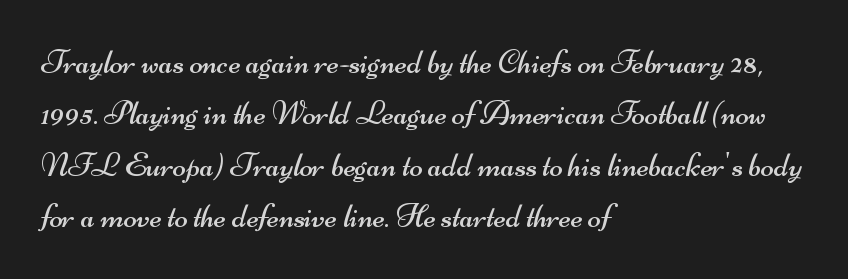
Q: Is the text bold? A: No.
Q: Is the typeface a serif or a sans-serif typeface? A: Sans-serif.
Q: Is the text underlined? A: No.
Q: How is the paragraph aligned? A: Left-aligned.
Q: Is the spacing between letters normal or unusually wide? A: Normal.
Q: Is the spacing between lines tight, normal or loose? A: Normal.
Q: Width (condensed, normal, or wide)? A: Wide.
Q: Stroke contrast? A: Medium.
Q: x-height? A: Small.
Q: Monospaced? A: No.
